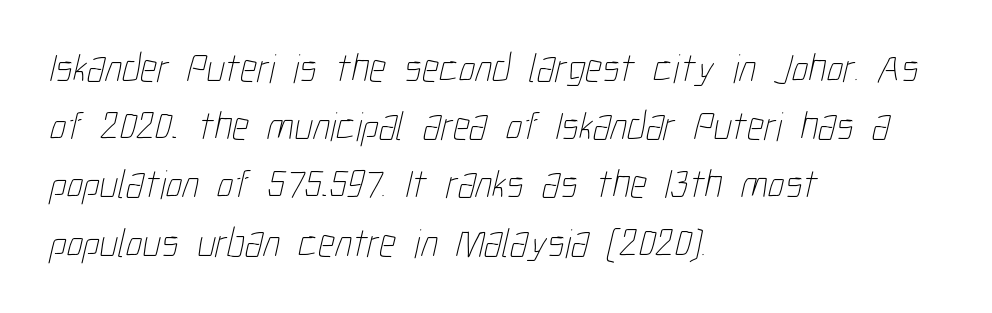
The image shows 41 px thin, condensed type; set left-aligned, normal line spacing (1.42x), normal letter spacing, not underlined; low stroke contrast and a medium x-height.
